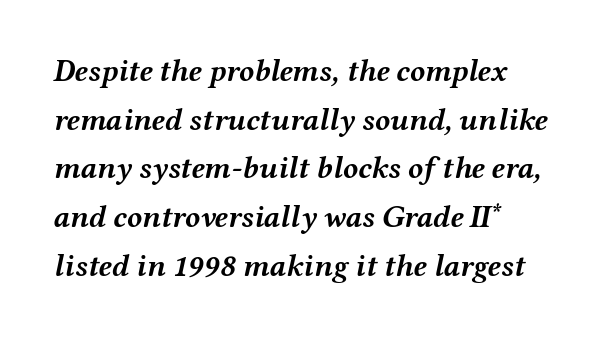
The image shows 31 px semibold, wide type, italic (leaning right); set normal line spacing (1.57x), normal letter spacing, not underlined; medium stroke contrast and a medium x-height.
